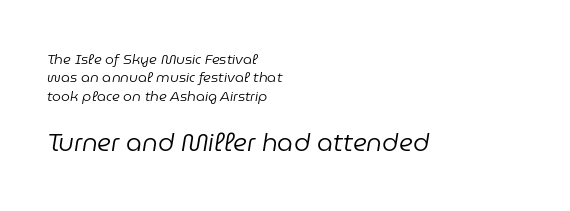
The tracking reads as untouched default to a designer's eye. Which margin do the lines hug? The left one — the right edge is uneven. Looking at the ascenders, they clearly lean. The face used here appears at its bigger size in the lower chunk. Nobody drew a line under any word here.
